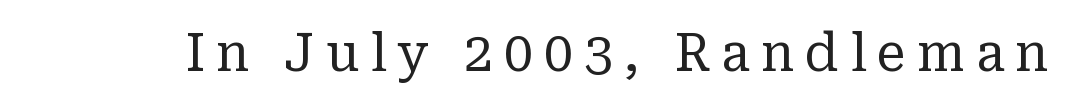
The image shows 52 px regular-weight serif type, upright; set unusually wide letter spacing (+0.21 em), not underlined; low stroke contrast and a medium x-height.
